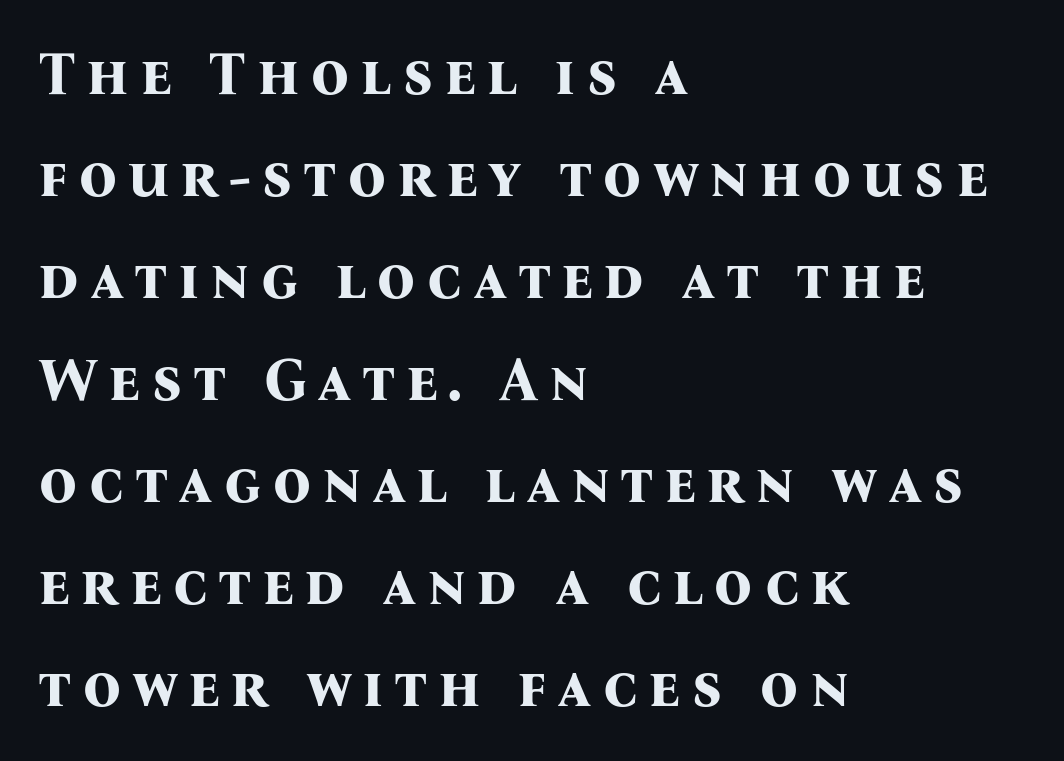
The image shows 60 px bold serif type, upright; set left-aligned, normal line spacing (1.7x), not underlined; medium stroke contrast and a medium x-height.
